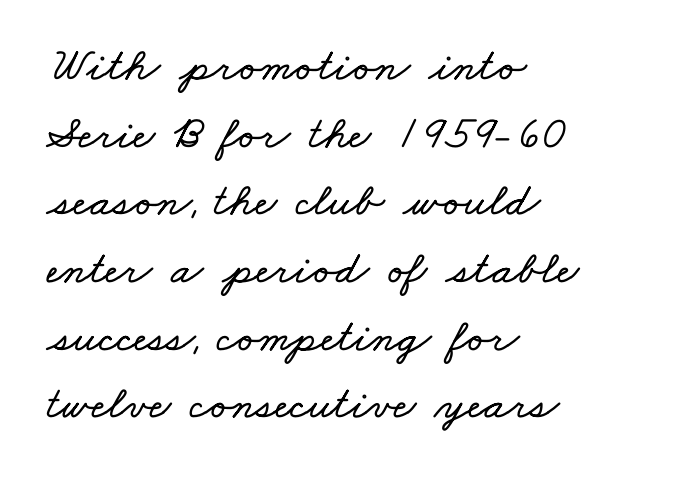
{"width": "wide", "stroke_contrast": "low", "x_height": "small", "monospaced": "no", "underline": "no", "align": "left", "line_spacing": "normal", "line_spacing_ratio": 1.44, "letter_spacing": "normal", "letter_spacing_em": 0.0, "glyph_px": 47}
